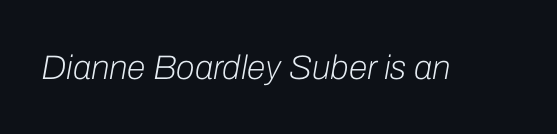
{"italic": "yes", "lean": "right", "slant_degrees": 10, "bold": "no", "weight": "light", "width": "normal", "stroke_contrast": "low", "x_height": "medium", "monospaced": "no", "underline": "no", "letter_spacing": "normal", "letter_spacing_em": 0.0, "glyph_px": 34}
